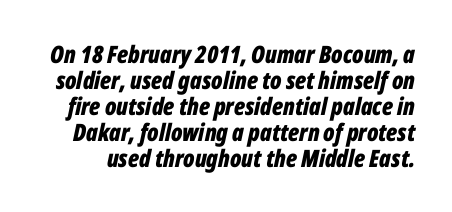
{"italic": "yes", "lean": "right", "slant_degrees": 12, "bold": "yes", "underline": "no", "line_spacing": "tight", "line_spacing_ratio": 1.08, "letter_spacing": "normal", "letter_spacing_em": 0.0, "glyph_px": 24}
